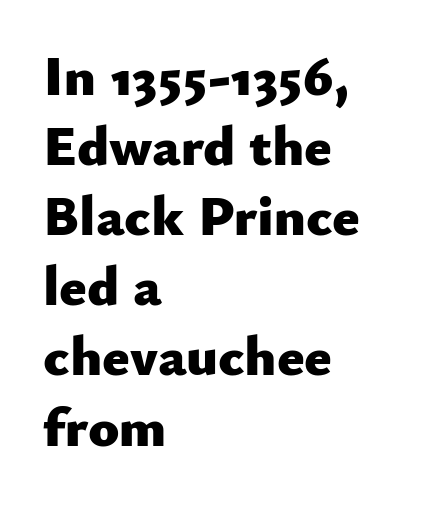
Q: Is the text bold? A: Yes.
Q: Is the text italic (slanted)? A: No, it is upright.
Q: Is the typeface a serif or a sans-serif typeface? A: Sans-serif.
Q: Is the text underlined? A: No.
Q: How is the paragraph aligned? A: Left-aligned.
Q: Is the spacing between letters normal or unusually wide? A: Normal.
Q: Width (condensed, normal, or wide)? A: Normal.
Q: Stroke contrast? A: Low.
Q: x-height? A: Small.
Q: Monospaced? A: No.
